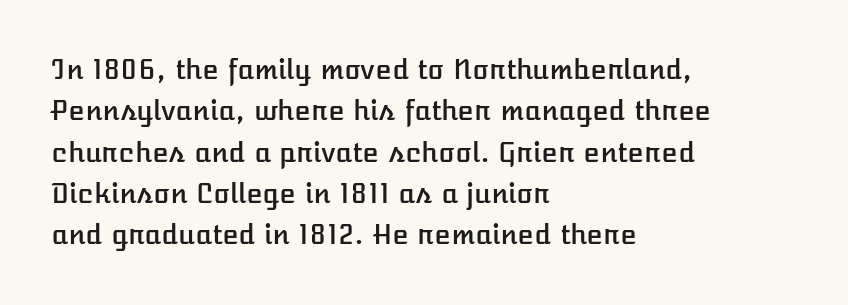
{"italic": "no", "underline": "no", "align": "left", "line_spacing": "normal", "line_spacing_ratio": 1.53, "letter_spacing": "normal", "letter_spacing_em": 0.0, "glyph_px": 27}
